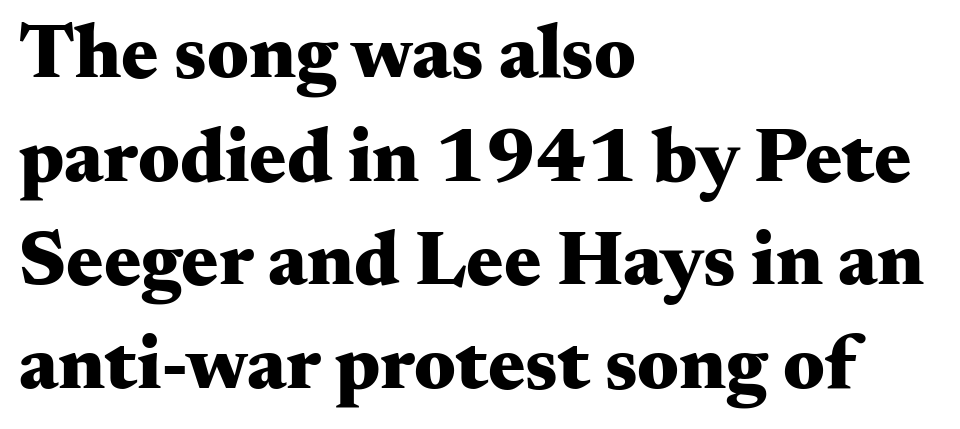
Q: Is the text bold? A: Yes.
Q: Is the text italic (slanted)? A: No, it is upright.
Q: Is the typeface a serif or a sans-serif typeface? A: Serif.
Q: Is the text underlined? A: No.
Q: How is the paragraph aligned? A: Left-aligned.
Q: Is the spacing between letters normal or unusually wide? A: Normal.
Q: Is the spacing between lines tight, normal or loose? A: Normal.
Q: Width (condensed, normal, or wide)? A: Wide.
Q: Stroke contrast? A: Medium.
Q: x-height? A: Small.
Q: Monospaced? A: No.
